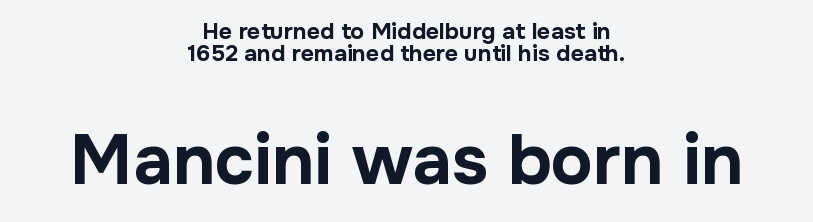
The image shows 70 px bold sans-serif type, upright; set centered, tight line spacing (0.95x), normal letter spacing, not underlined; the second (bottom) block is 3.04x larger; low stroke contrast and a medium x-height.
